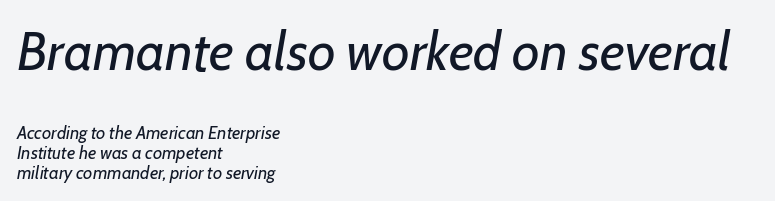
{"italic": "yes", "lean": "right", "slant_degrees": 7, "bold": "no", "weight": "regular", "width": "normal", "stroke_contrast": "low", "x_height": "medium", "monospaced": "no", "underline": "no", "align": "left", "line_spacing": "tight", "line_spacing_ratio": 1.12, "letter_spacing": "normal", "letter_spacing_em": 0.0, "larger_block": "first", "size_ratio": 3.0, "glyph_px": 54}
